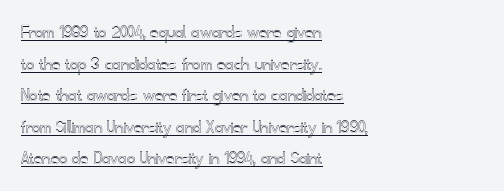
The typesetter chose a ragged-right arrangement here. The rendered words wear a rule along their underside. This block has exactly the height ordinary leading produces. You could call the tracking neutral — neither tight nor loose. The lettering stays uniformly vertical, giving the passage a roman look.
